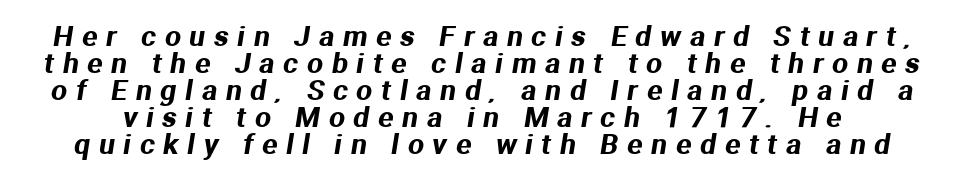
The tracking reads as deliberately expanded to a designer's eye. Grotesque or geometric, the face here clearly has no serifs. A bare baseline throughout the passage. Does the leading feel generous? Not at all — it's pinched. Note the varied advance widths — an 'i' is clearly narrower than an 'm'.
